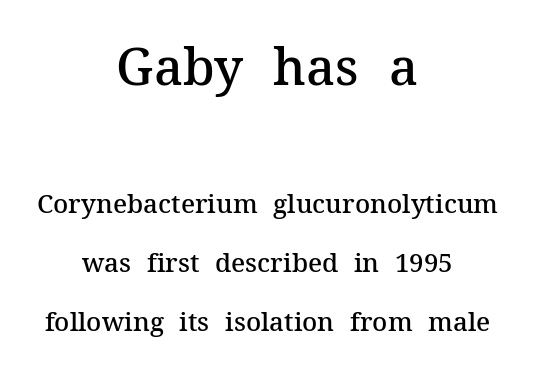
Type without underlining. Casual observation: everything's sitting right in the middle. Looks like regular typesetting: each glyph gets only the width it needs. Between these two stacked blocks, the higher one wins on size. The lines are spread far apart with generous leading.
